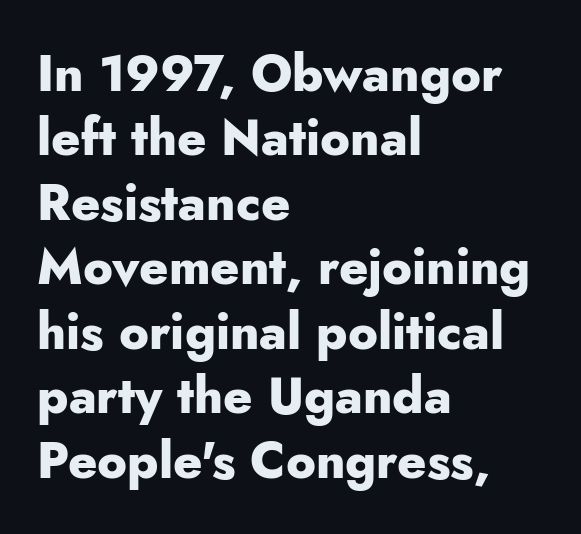
The image shows 50 px heavy sans-serif type, upright; set left-aligned, normal line spacing (1.29x), normal letter spacing, not underlined; low stroke contrast and a small x-height.
